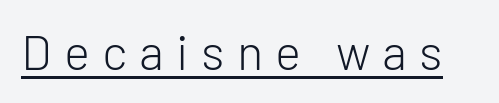
Proportional: the letters do not fall into vertical columns. Weight: regular or lighter. Tall strokes in this sample are plumb rather than angled. This sample uses a sans-serif face. Descenders here cross a horizontal rule under the line. Is the letter spacing exaggerated? Yes — the characters are pushed far apart.
